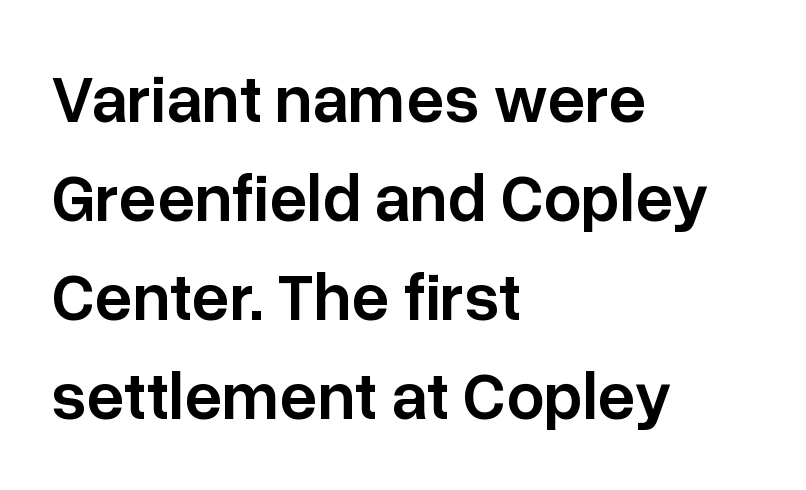
Q: Is the text bold? A: Semi-bold.
Q: Is the text italic (slanted)? A: No, it is upright.
Q: Is the typeface a serif or a sans-serif typeface? A: Sans-serif.
Q: Is the text underlined? A: No.
Q: How is the paragraph aligned? A: Left-aligned.
Q: Is the spacing between letters normal or unusually wide? A: Normal.
Q: Is the spacing between lines tight, normal or loose? A: Normal.
Q: Width (condensed, normal, or wide)? A: Normal.
Q: Stroke contrast? A: Low.
Q: x-height? A: Medium.
Q: Monospaced? A: No.
